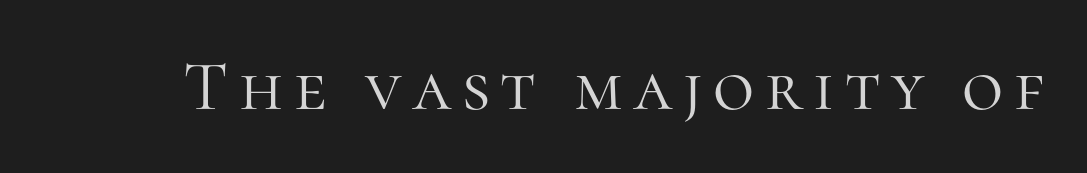
Q: Is the text bold? A: No.
Q: Is the text italic (slanted)? A: No, it is upright.
Q: Is the typeface a serif or a sans-serif typeface? A: Serif.
Q: Is the text underlined? A: No.
Q: Width (condensed, normal, or wide)? A: Normal.
Q: Stroke contrast? A: High.
Q: x-height? A: Medium.
Q: Monospaced? A: No.
